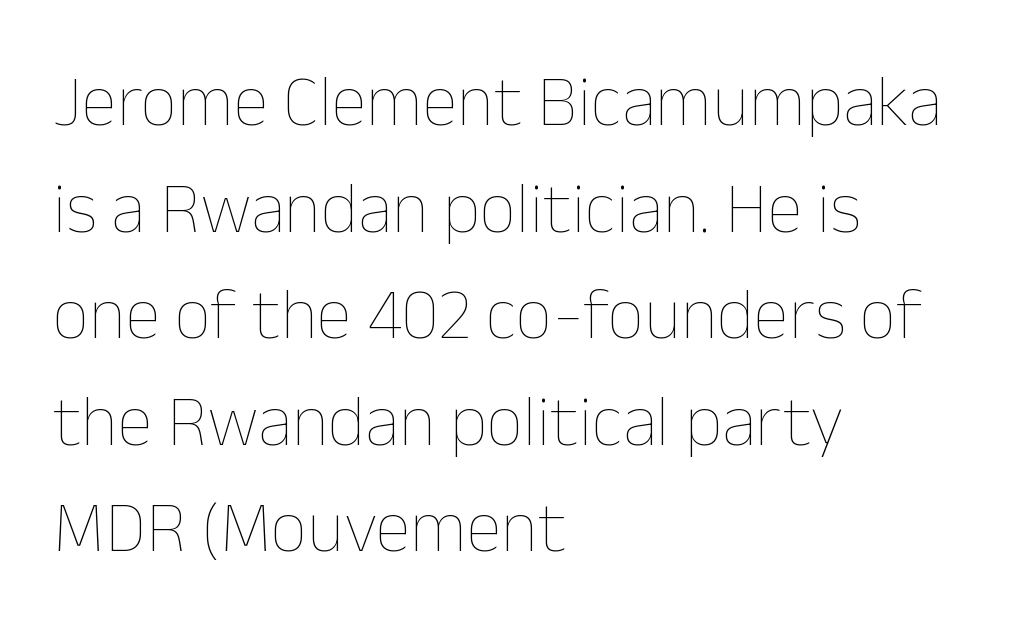
The image shows 72 px thin type, upright; set left-aligned, normal line spacing (1.48x), normal letter spacing, not underlined; low stroke contrast and a medium x-height.
